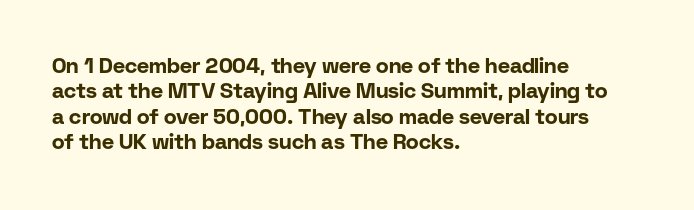
The image shows 21 px bold type, upright; set left-aligned, line spacing 1.21x, normal letter spacing, not underlined.
